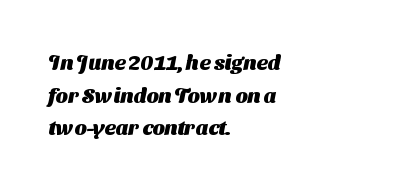
{"bold": "yes", "underline": "no", "align": "left", "line_spacing": "normal", "line_spacing_ratio": 1.55, "letter_spacing": "normal", "letter_spacing_em": 0.0, "glyph_px": 21}
